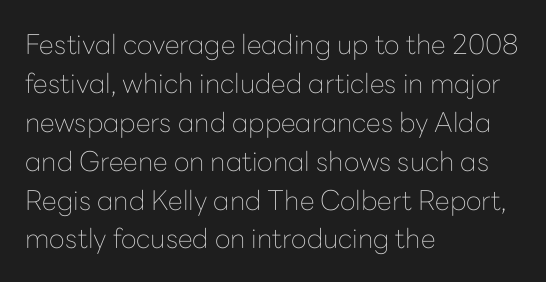
Q: Is the text bold? A: No.
Q: Is the text italic (slanted)? A: No, it is upright.
Q: Is the text underlined? A: No.
Q: How is the paragraph aligned? A: Left-aligned.
Q: Is the spacing between letters normal or unusually wide? A: Normal.
Q: Is the spacing between lines tight, normal or loose? A: Normal.
